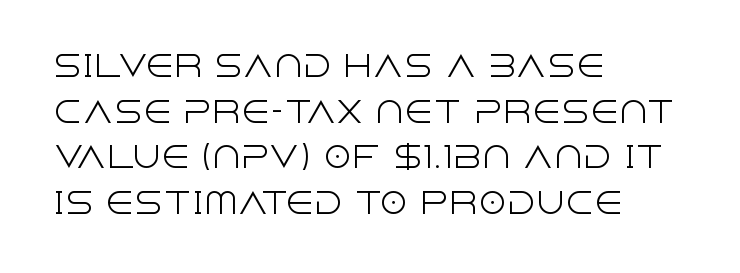
You could not count columns in this text — the font is proportionally spaced. This sample uses a sans-serif face. The typography opts for an upright posture over an oblique one. Horizontally, the lines are justified to the leading edge only. Successive baselines arrive at the customary interval.
